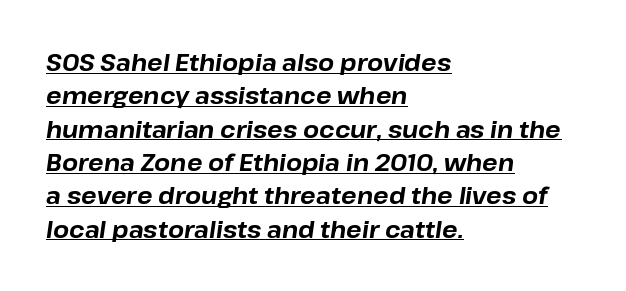
Typographic density is high because the face is bold. How would I describe the line gaps? Plain and ordinary. This rendering uses left alignment, leaving the right contour irregular. No extra tracking has been applied to these lines.
